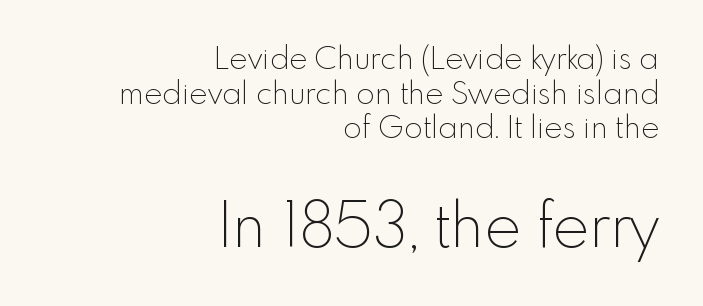
The image shows 62 px thin sans-serif type, upright; set right-aligned, tight line spacing (1.12x), normal letter spacing, not underlined; the second (bottom) block is 2.0x larger; a small x-height.
